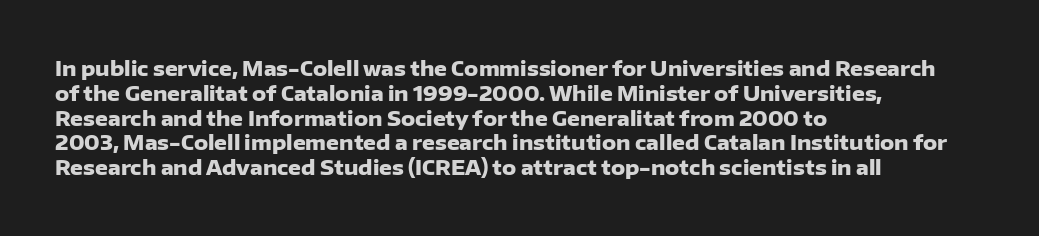
{"italic": "no", "bold": "yes", "underline": "no", "align": "left", "line_spacing_ratio": 1.24, "letter_spacing": "normal", "letter_spacing_em": 0.0, "glyph_px": 20}
